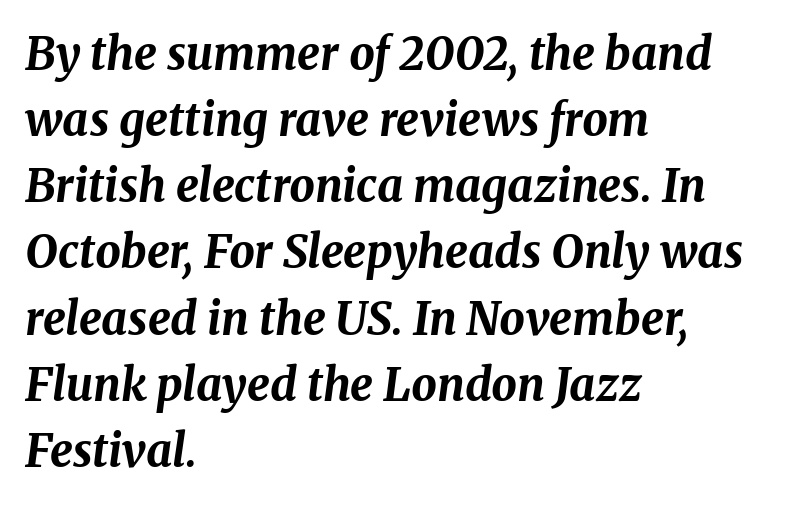
The image shows 45 px bold type, italic (leaning right); set left-aligned, normal line spacing (1.47x), normal letter spacing, not underlined; medium stroke contrast and a medium x-height.
